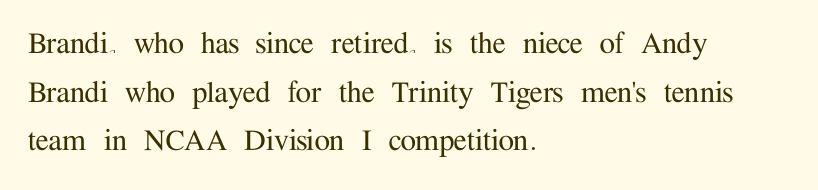
The ragged edge is on the right, which tells us the setting is flush left. Just letters on the line, the space beneath them empty. Students, note that the glyphs here touch the page at normal intervals. Unlike italic type, these characters show no tilt at all. The passage shown is typed in a proportional face where columns would drift.
